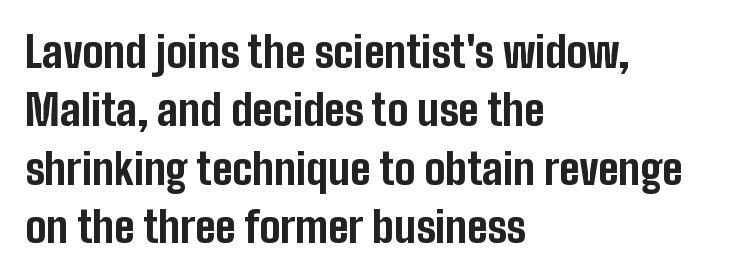
Compared with typical body copy, the letter spacing here is the same. Nope, not italic — everything's standing straight. The letters are bold, with thick, heavy strokes. Do the characters align in a grid? No, the font is proportional. Casual observation: everything's shoved over to the left. Vertically, the passage feels balanced, rows spaced as you'd expect.
